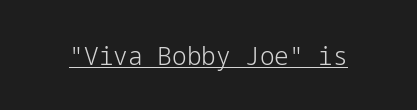
{"italic": "no", "bold": "no", "underline": "yes", "letter_spacing": "normal", "letter_spacing_em": 0.0, "glyph_px": 26}
